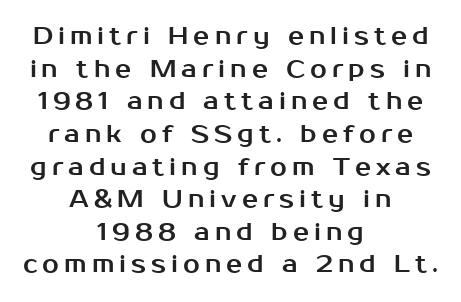
{"italic": "no", "underline": "no", "align": "center", "line_spacing": "normal", "line_spacing_ratio": 1.36, "letter_spacing": "wide", "letter_spacing_em": 0.21, "glyph_px": 24}
